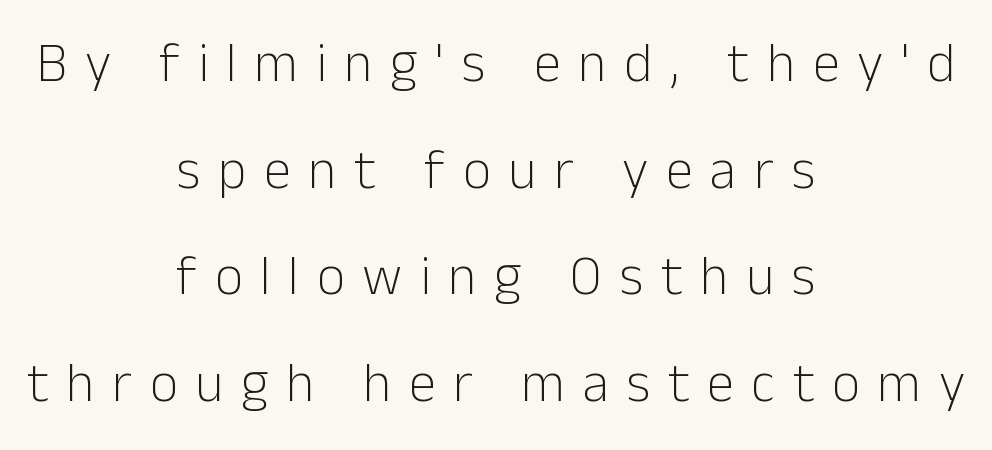
Q: Is the text bold? A: No.
Q: Is the text italic (slanted)? A: No, it is upright.
Q: Is the typeface a serif or a sans-serif typeface? A: Sans-serif.
Q: Is the text underlined? A: No.
Q: How is the paragraph aligned? A: Centered.
Q: Is the spacing between letters normal or unusually wide? A: Unusually wide.
Q: Is the spacing between lines tight, normal or loose? A: Loose.
Q: Width (condensed, normal, or wide)? A: Normal.
Q: Stroke contrast? A: Low.
Q: x-height? A: Medium.
Q: Monospaced? A: No.
